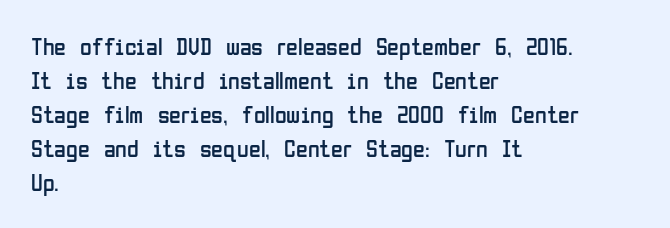
{"italic": "no", "bold": "no", "underline": "no", "align": "left", "line_spacing": "normal", "line_spacing_ratio": 1.42, "letter_spacing": "normal", "letter_spacing_em": 0.0, "glyph_px": 24}
